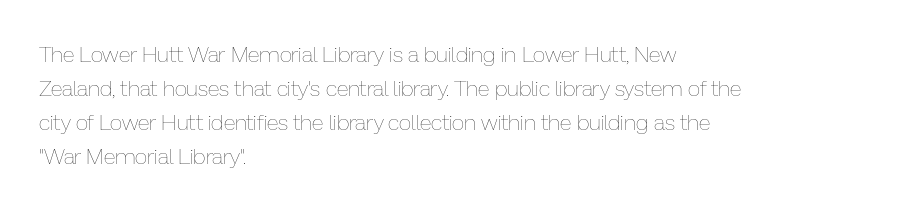
{"italic": "no", "bold": "no", "underline": "no", "align": "left", "line_spacing": "normal", "line_spacing_ratio": 1.55, "letter_spacing": "normal", "letter_spacing_em": 0.0, "glyph_px": 22}
